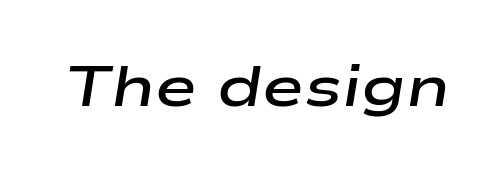
{"italic": "yes", "lean": "right", "slant_degrees": 9, "bold": "semi", "weight": "semibold", "width": "wide", "stroke_contrast": "low", "x_height": "medium", "monospaced": "no", "underline": "no", "letter_spacing": "normal", "letter_spacing_em": 0.0, "glyph_px": 57}
